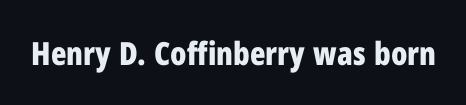
The image shows 32 px bold, condensed sans-serif type, upright; set normal letter spacing, not underlined; low stroke contrast and a medium x-height.
